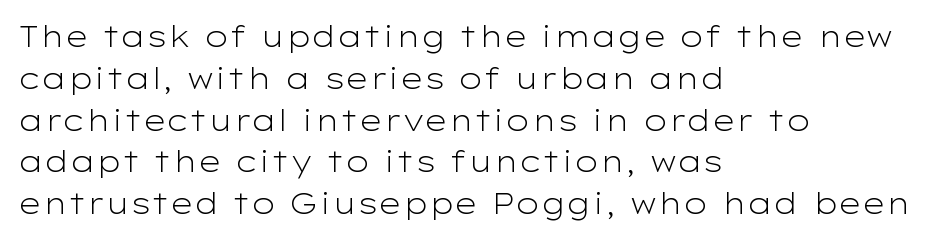
Q: Is the text bold? A: No.
Q: Is the text italic (slanted)? A: No, it is upright.
Q: Is the typeface a serif or a sans-serif typeface? A: Sans-serif.
Q: Is the text underlined? A: No.
Q: How is the paragraph aligned? A: Left-aligned.
Q: Is the spacing between letters normal or unusually wide? A: Normal.
Q: Is the spacing between lines tight, normal or loose? A: Normal.
Q: Width (condensed, normal, or wide)? A: Wide.
Q: Stroke contrast? A: Low.
Q: x-height? A: Medium.
Q: Monospaced? A: No.
